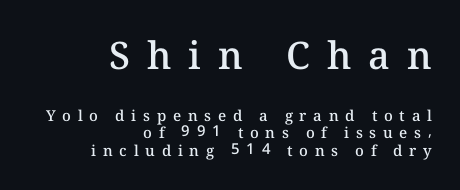
Q: Is the text bold? A: Semi-bold.
Q: Is the text italic (slanted)? A: No, it is upright.
Q: Is the text underlined? A: No.
Q: How is the paragraph aligned? A: Right-aligned.
Q: Is the spacing between letters normal or unusually wide? A: Unusually wide.
Q: Which block of text is set in a larger size, the first (top) or the second (bottom)? A: The first (top) one.
Q: Width (condensed, normal, or wide)? A: Normal.
Q: Stroke contrast? A: Medium.
Q: x-height? A: Medium.
Q: Monospaced? A: No.
